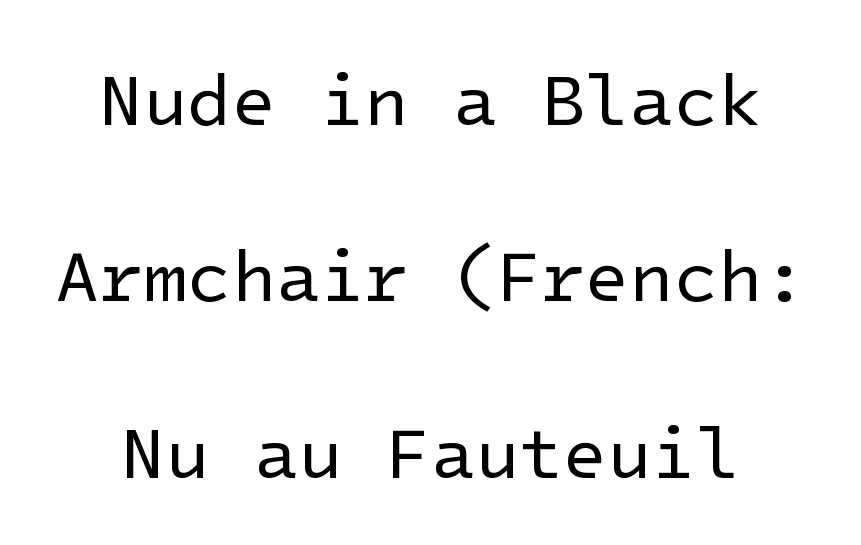
{"serif": "no", "italic": "no", "bold": "no", "weight": "regular", "width": "normal", "stroke_contrast": "low", "x_height": "medium", "underline": "no", "line_spacing": "loose", "line_spacing_ratio": 2.45, "letter_spacing": "normal", "letter_spacing_em": 0.0, "glyph_px": 72}
